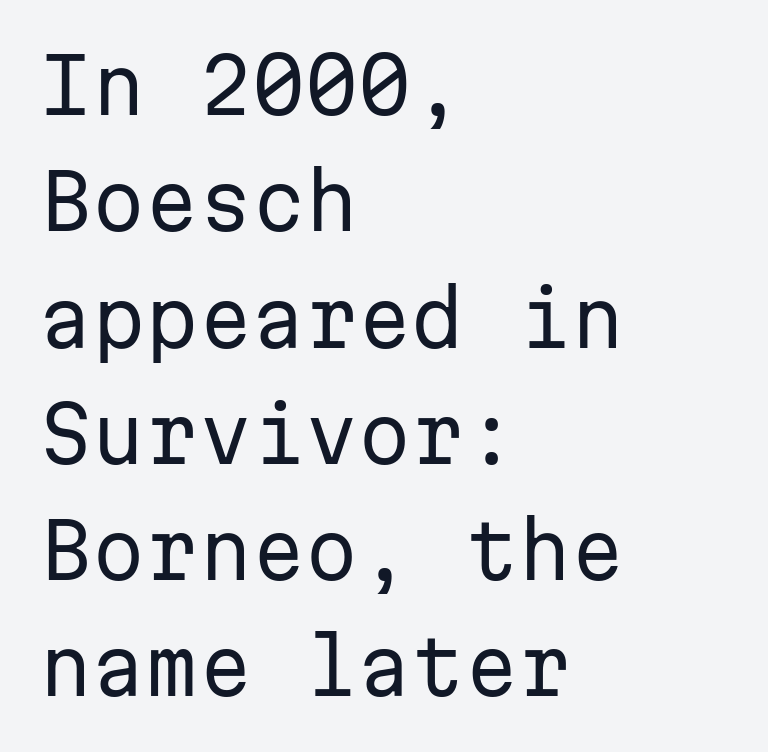
Q: Is the text bold? A: No.
Q: Is the text italic (slanted)? A: No, it is upright.
Q: Is the typeface a serif or a sans-serif typeface? A: Sans-serif.
Q: Is the text underlined? A: No.
Q: How is the paragraph aligned? A: Left-aligned.
Q: Is the spacing between letters normal or unusually wide? A: Normal.
Q: Is the spacing between lines tight, normal or loose? A: Normal.
Q: Width (condensed, normal, or wide)? A: Normal.
Q: Stroke contrast? A: Low.
Q: x-height? A: Medium.
Q: Monospaced? A: Yes.
